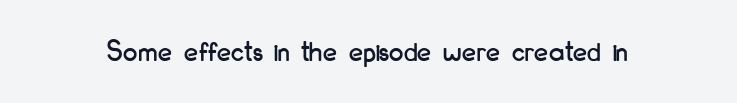
Underlining? Definitely not there. Each letter keeps its own natural width here, so spacing adapts to shape. Nope, not italic — everything's standing straight. Letterform terminals end flat and unadorned throughout the passage.
